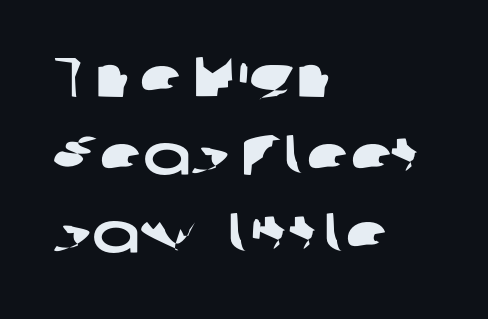
Q: Is the typeface a serif or a sans-serif typeface? A: Sans-serif.
Q: Is the text underlined? A: No.
Q: How is the paragraph aligned? A: Left-aligned.
Q: Is the spacing between letters normal or unusually wide? A: Normal.
Q: Is the spacing between lines tight, normal or loose? A: Normal.
Q: Width (condensed, normal, or wide)? A: Wide.
Q: Stroke contrast? A: Low.
Q: x-height? A: Medium.
Q: Monospaced? A: No.
